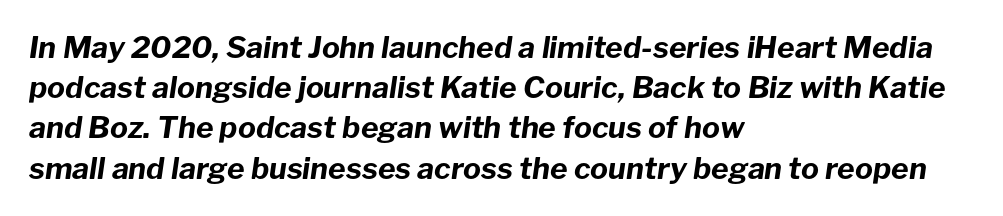
Q: Is the text bold? A: Yes.
Q: Is the text italic (slanted)? A: Yes, it leans right by about 8 degrees.
Q: Is the text underlined? A: No.
Q: How is the paragraph aligned? A: Left-aligned.
Q: Is the spacing between letters normal or unusually wide? A: Normal.
Q: Is the spacing between lines tight, normal or loose? A: Normal.
Q: Width (condensed, normal, or wide)? A: Normal.
Q: Stroke contrast? A: Low.
Q: x-height? A: Medium.
Q: Monospaced? A: No.
